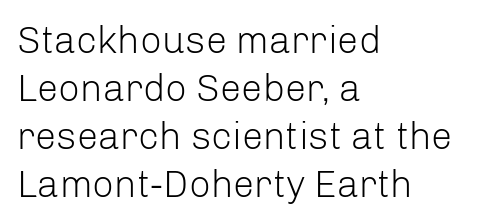
The image shows 38 px light sans-serif type, upright; set left-aligned, normal line spacing (1.26x), normal letter spacing, not underlined; low stroke contrast and a medium x-height.
